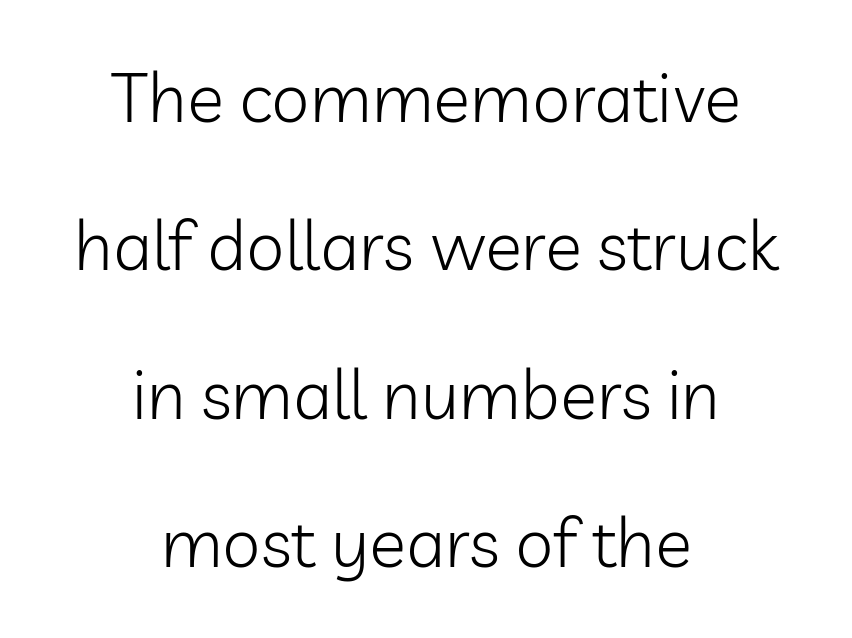
Q: Is the text bold? A: No.
Q: Is the text italic (slanted)? A: No, it is upright.
Q: Is the typeface a serif or a sans-serif typeface? A: Sans-serif.
Q: Is the text underlined? A: No.
Q: How is the paragraph aligned? A: Centered.
Q: Is the spacing between letters normal or unusually wide? A: Normal.
Q: Is the spacing between lines tight, normal or loose? A: Loose.
Q: Width (condensed, normal, or wide)? A: Normal.
Q: Stroke contrast? A: Low.
Q: x-height? A: Medium.
Q: Monospaced? A: No.
